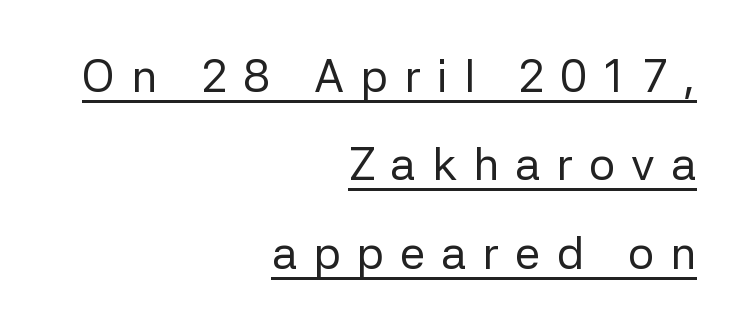
The image shows 46 px regular-weight sans-serif type, upright; set right-aligned, loose line spacing (1.92x), unusually wide letter spacing (+0.35 em), underlined; low stroke contrast and a medium x-height.
